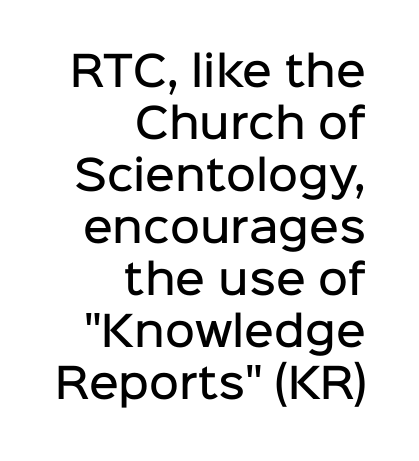
Q: Is the text bold? A: Semi-bold.
Q: Is the text italic (slanted)? A: No, it is upright.
Q: Is the typeface a serif or a sans-serif typeface? A: Sans-serif.
Q: Is the text underlined? A: No.
Q: How is the paragraph aligned? A: Right-aligned.
Q: Is the spacing between letters normal or unusually wide? A: Normal.
Q: Is the spacing between lines tight, normal or loose? A: Normal.
Q: Width (condensed, normal, or wide)? A: Normal.
Q: Stroke contrast? A: Low.
Q: x-height? A: Medium.
Q: Monospaced? A: No.
